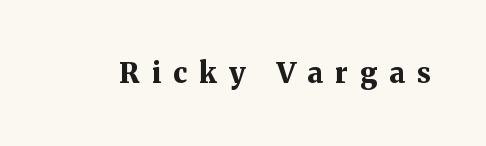
Q: Is the text bold? A: Yes.
Q: Is the text italic (slanted)? A: No, it is upright.
Q: Is the typeface a serif or a sans-serif typeface? A: Serif.
Q: Is the text underlined? A: No.
Q: Is the spacing between letters normal or unusually wide? A: Unusually wide.
Q: Width (condensed, normal, or wide)? A: Normal.
Q: Stroke contrast? A: Medium.
Q: x-height? A: Medium.
Q: Monospaced? A: No.
